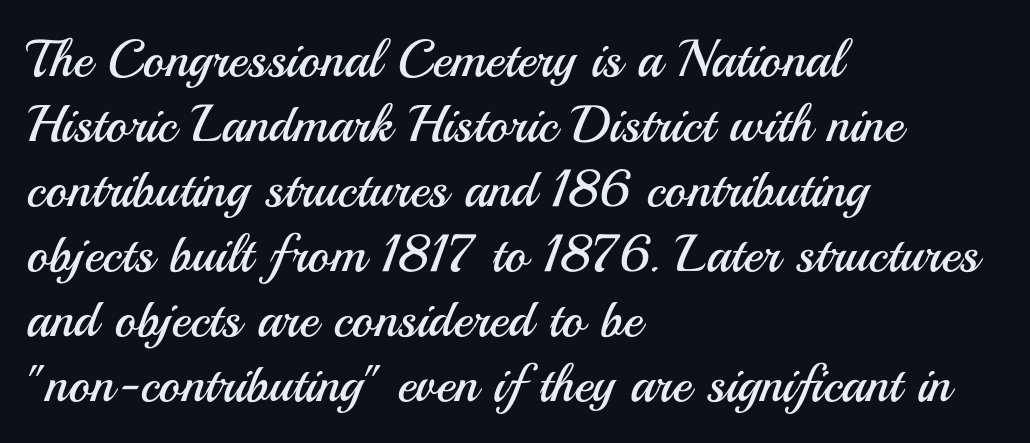
{"serif": "no", "bold": "no", "weight": "regular", "width": "normal", "stroke_contrast": "medium", "x_height": "small", "monospaced": "no", "underline": "no", "align": "left", "line_spacing": "normal", "line_spacing_ratio": 1.25, "letter_spacing": "normal", "letter_spacing_em": 0.0, "glyph_px": 52}
